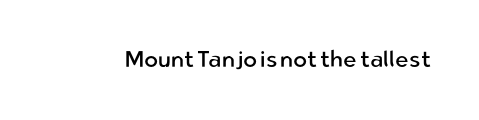
The image shows 23 px text type, upright; set normal letter spacing, not underlined.
